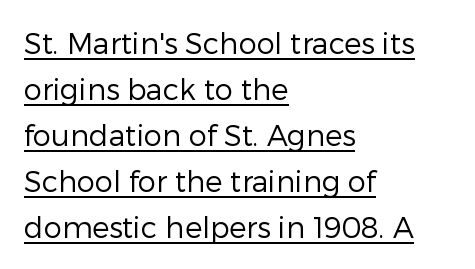
The image shows 29 px regular-weight sans-serif type, upright; set left-aligned, normal line spacing (1.59x), normal letter spacing, underlined; low stroke contrast and a medium x-height.
